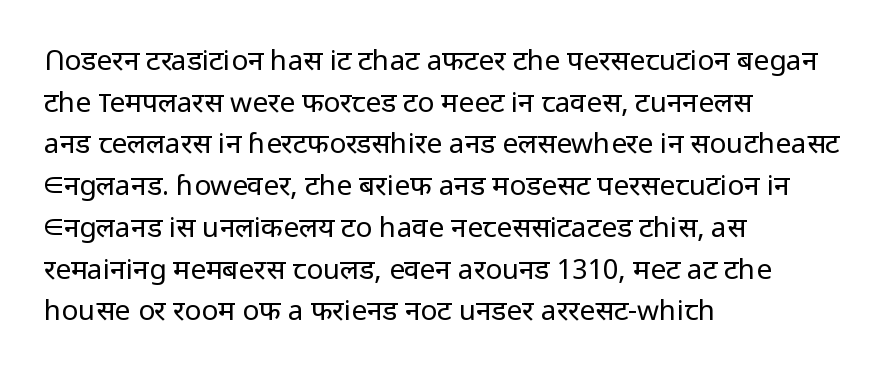
{"serif": "no", "italic": "no", "bold": "no", "weight": "regular", "width": "normal", "stroke_contrast": "low", "x_height": "medium", "monospaced": "no", "underline": "no", "align": "left", "line_spacing": "normal", "line_spacing_ratio": 1.49, "letter_spacing": "normal", "letter_spacing_em": 0.0, "glyph_px": 28}
